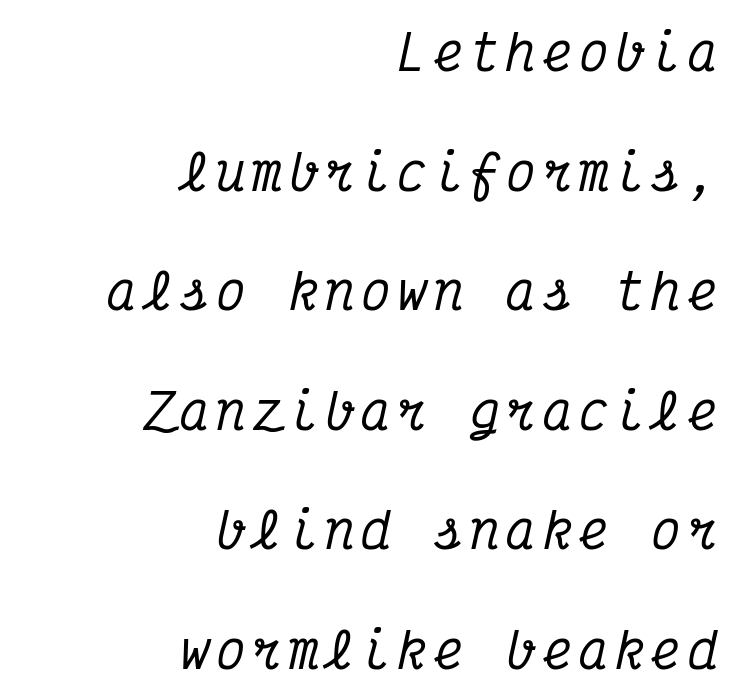
The image shows 49 px condensed serif type, italic (leaning right), monospaced; set right-aligned, loose line spacing (2.44x), not underlined; medium stroke contrast and a medium x-height.
